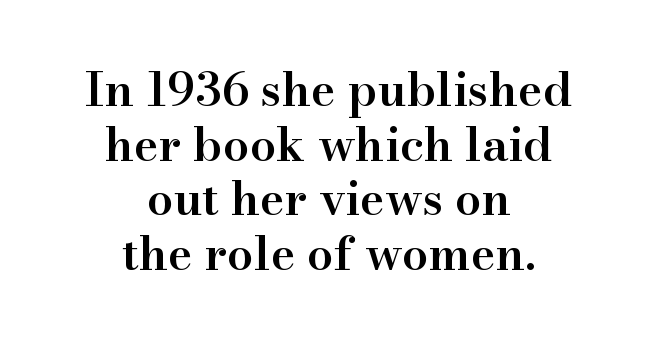
The image shows 47 px semibold serif type, upright; set centered, line spacing 1.16x, normal letter spacing, not underlined; high stroke contrast and a small x-height.
